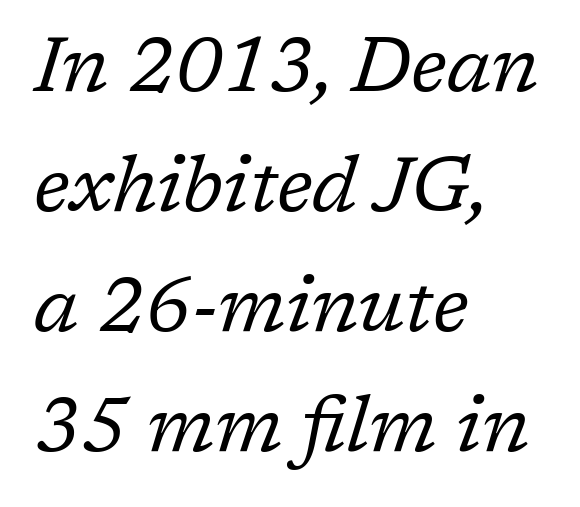
The image shows 77 px regular-weight serif type, italic (leaning right); set left-aligned, normal line spacing (1.56x), normal letter spacing, not underlined; low stroke contrast and a medium x-height.
